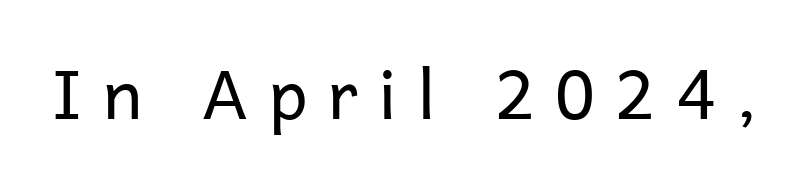
{"serif": "no", "italic": "no", "bold": "no", "weight": "regular", "width": "normal", "stroke_contrast": "low", "x_height": "medium", "monospaced": "no", "underline": "no", "letter_spacing": "wide", "letter_spacing_em": 0.3, "glyph_px": 68}
